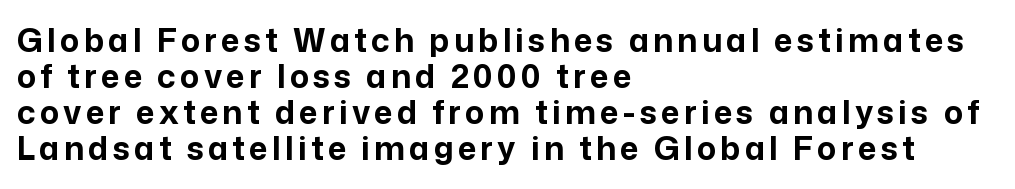
{"serif": "no", "italic": "no", "bold": "yes", "weight": "bold", "width": "normal", "stroke_contrast": "low", "x_height": "medium", "monospaced": "no", "underline": "no", "align": "left", "line_spacing": "tight", "line_spacing_ratio": 1.13, "glyph_px": 32}
